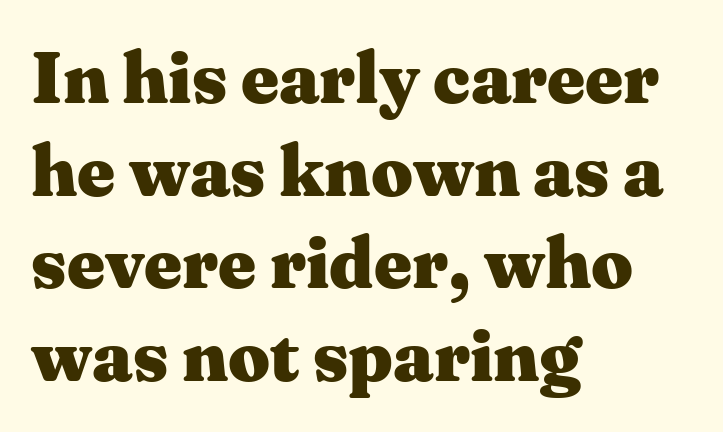
{"serif": "yes", "italic": "no", "bold": "yes", "weight": "heavy", "width": "wide", "stroke_contrast": "medium", "x_height": "medium", "monospaced": "no", "underline": "no", "align": "left", "line_spacing": "normal", "line_spacing_ratio": 1.27, "letter_spacing": "normal", "letter_spacing_em": 0.0, "glyph_px": 73}
